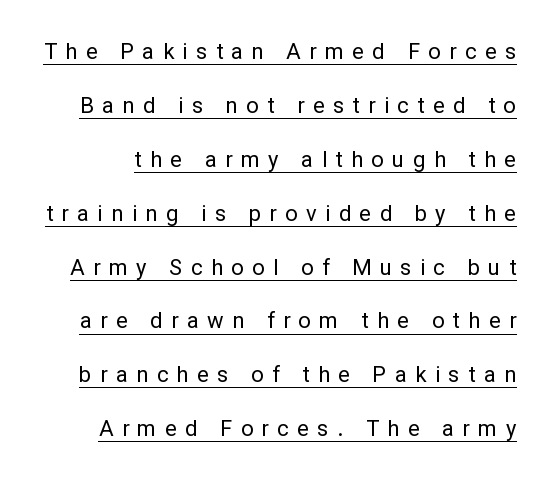
Q: Is the text bold? A: No.
Q: Is the text italic (slanted)? A: No, it is upright.
Q: Is the text underlined? A: Yes.
Q: Is the spacing between letters normal or unusually wide? A: Unusually wide.
Q: Is the spacing between lines tight, normal or loose? A: Loose.
